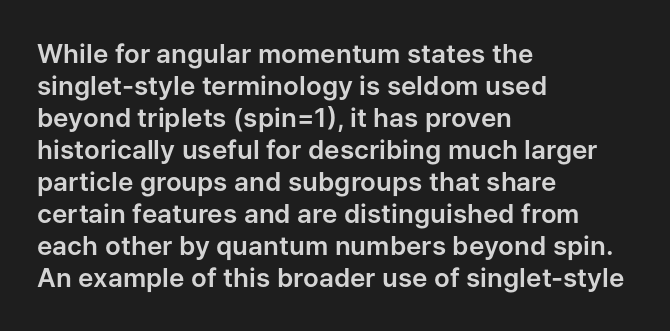
Q: Is the text italic (slanted)? A: No, it is upright.
Q: Is the text underlined? A: No.
Q: How is the paragraph aligned? A: Left-aligned.
Q: Is the spacing between letters normal or unusually wide? A: Normal.
